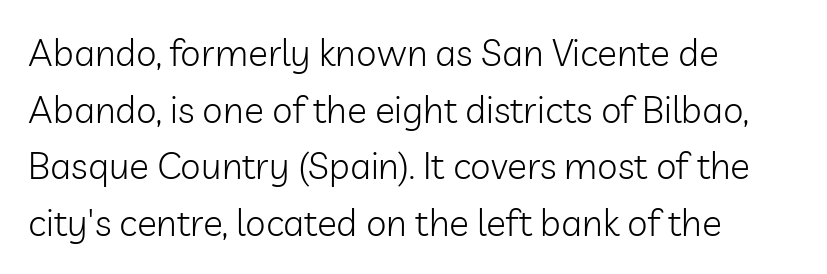
Q: Is the text bold? A: No.
Q: Is the text italic (slanted)? A: No, it is upright.
Q: Is the typeface a serif or a sans-serif typeface? A: Sans-serif.
Q: Is the text underlined? A: No.
Q: How is the paragraph aligned? A: Left-aligned.
Q: Is the spacing between letters normal or unusually wide? A: Normal.
Q: Is the spacing between lines tight, normal or loose? A: Normal.
Q: Width (condensed, normal, or wide)? A: Normal.
Q: Stroke contrast? A: Low.
Q: x-height? A: Medium.
Q: Monospaced? A: No.
